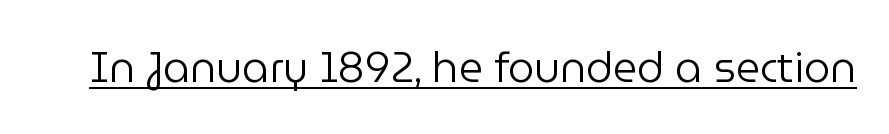
Q: Is the text bold? A: No.
Q: Is the text italic (slanted)? A: No, it is upright.
Q: Is the typeface a serif or a sans-serif typeface? A: Sans-serif.
Q: Is the text underlined? A: Yes.
Q: Is the spacing between letters normal or unusually wide? A: Normal.
Q: Width (condensed, normal, or wide)? A: Normal.
Q: Stroke contrast? A: Low.
Q: x-height? A: Medium.
Q: Monospaced? A: No.
